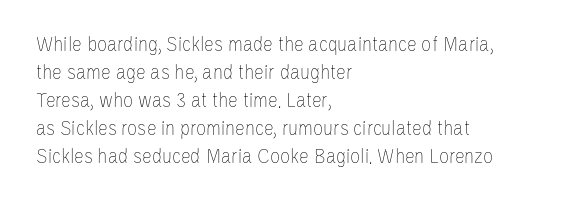
The image shows 22 px text type, upright; set left-aligned, normal line spacing (1.27x), normal letter spacing, not underlined.
